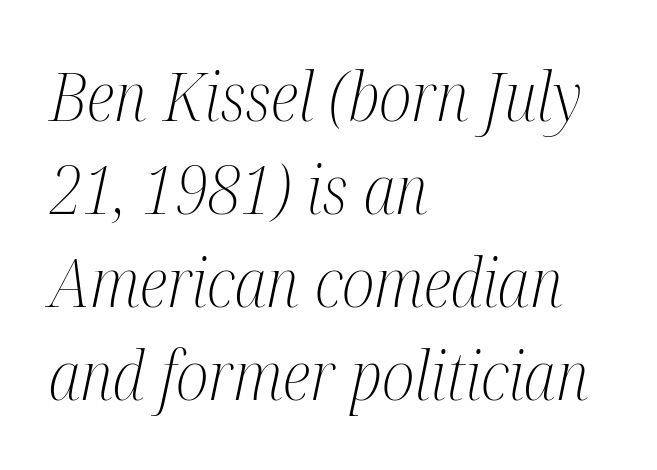
{"serif": "yes", "italic": "yes", "lean": "right", "slant_degrees": 12, "bold": "no", "weight": "light", "width": "condensed", "stroke_contrast": "medium", "x_height": "medium", "monospaced": "no", "underline": "no", "align": "left", "line_spacing": "normal", "line_spacing_ratio": 1.39, "letter_spacing": "normal", "letter_spacing_em": 0.0, "glyph_px": 67}
